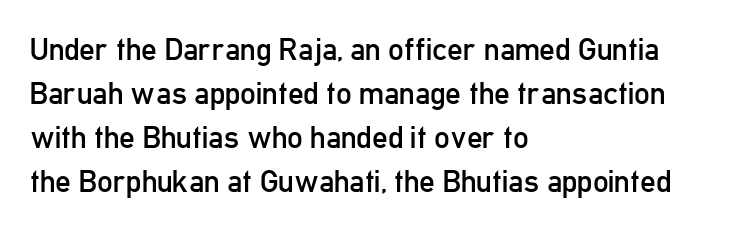
The image shows 31 px regular-weight, condensed sans-serif type, upright; set left-aligned, normal line spacing (1.42x), normal letter spacing, not underlined; low stroke contrast and a medium x-height.
